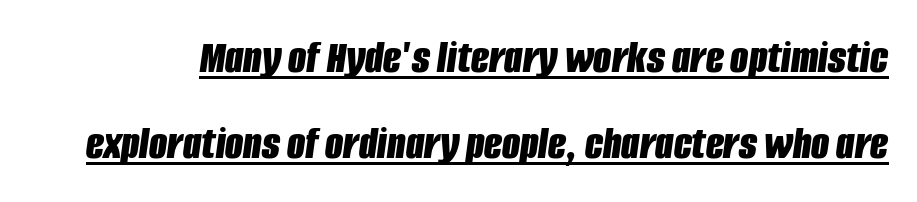
{"italic": "yes", "lean": "right", "slant_degrees": 8, "bold": "yes", "weight": "bold", "width": "condensed", "stroke_contrast": "low", "x_height": "large", "monospaced": "no", "underline": "yes", "line_spacing_ratio": 1.82, "letter_spacing": "normal", "letter_spacing_em": 0.0, "glyph_px": 47}
